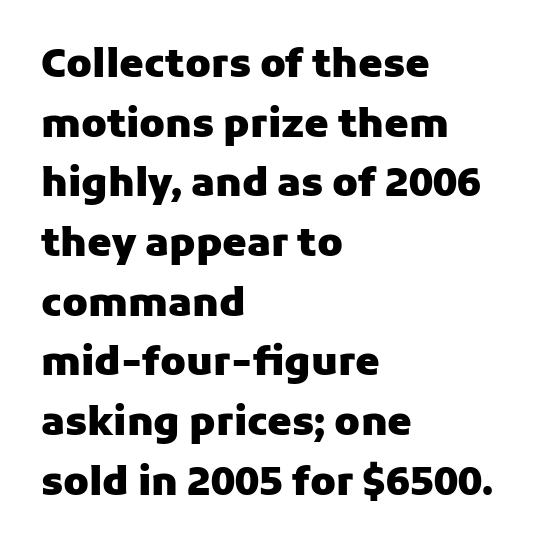
Q: Is the text bold? A: Yes.
Q: Is the text italic (slanted)? A: No, it is upright.
Q: Is the typeface a serif or a sans-serif typeface? A: Sans-serif.
Q: Is the text underlined? A: No.
Q: How is the paragraph aligned? A: Left-aligned.
Q: Is the spacing between letters normal or unusually wide? A: Normal.
Q: Is the spacing between lines tight, normal or loose? A: Normal.
Q: Width (condensed, normal, or wide)? A: Normal.
Q: Stroke contrast? A: Low.
Q: x-height? A: Medium.
Q: Monospaced? A: No.
